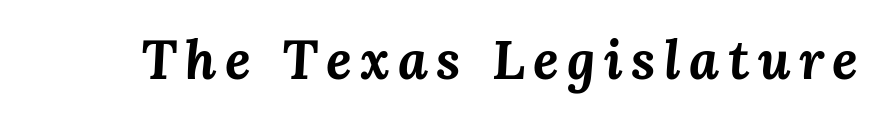
{"italic": "yes", "lean": "right", "slant_degrees": 3, "bold": "yes", "weight": "bold", "width": "normal", "stroke_contrast": "medium", "x_height": "medium", "monospaced": "no", "underline": "no", "glyph_px": 55}
